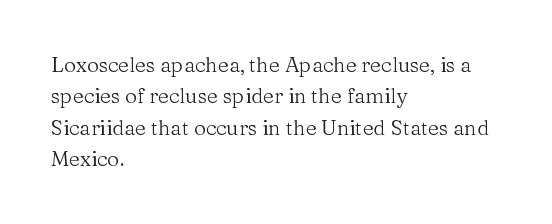
Q: Is the text bold? A: No.
Q: Is the text italic (slanted)? A: No, it is upright.
Q: Is the text underlined? A: No.
Q: How is the paragraph aligned? A: Left-aligned.
Q: Is the spacing between letters normal or unusually wide? A: Normal.
Q: Is the spacing between lines tight, normal or loose? A: Normal.
